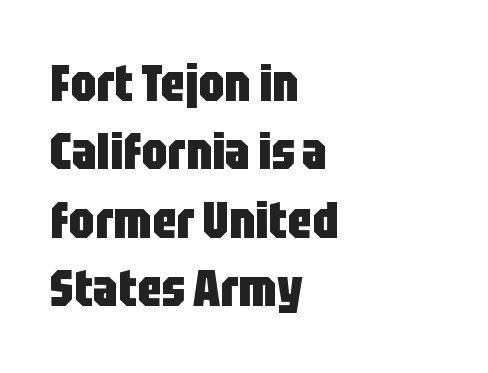
Caption: bold face, heavy strokes. Spacing verdict: proportional, widths tailored to each character. Vertically, the passage feels balanced, rows spaced as you'd expect. The specimen reads as upright at a glance. Just letters on the line, the space beneath them empty.
